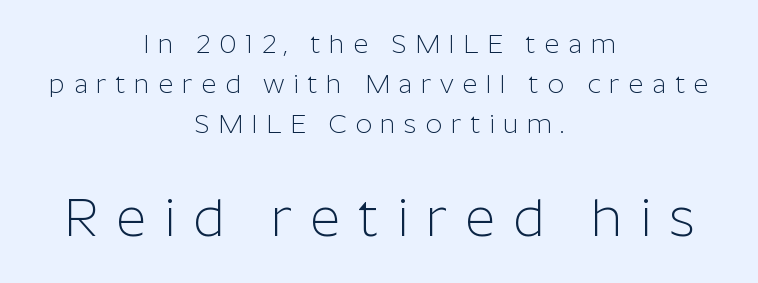
{"serif": "no", "italic": "no", "bold": "no", "weight": "light", "width": "normal", "stroke_contrast": "low", "x_height": "medium", "monospaced": "no", "underline": "no", "align": "center", "line_spacing": "normal", "line_spacing_ratio": 1.54, "letter_spacing": "wide", "letter_spacing_em": 0.33, "larger_block": "second", "size_ratio": 2.04, "glyph_px": 53}
